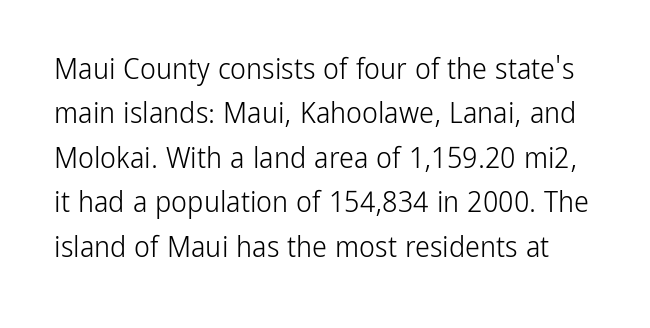
The image shows 30 px light, condensed sans-serif type, upright; set normal line spacing (1.48x), normal letter spacing, not underlined; low stroke contrast and a medium x-height.
